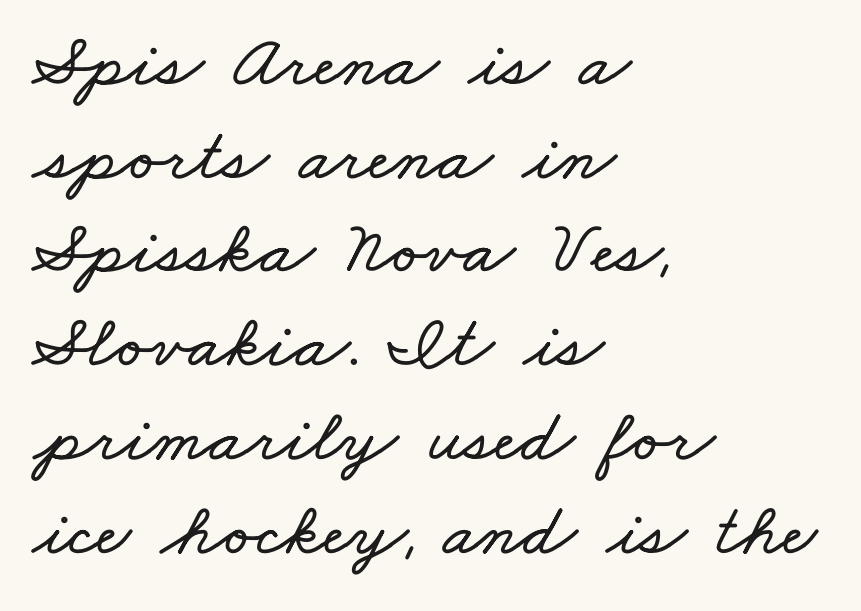
Is there much room between lines? A standard amount, neither cramped nor airy. Glyph-to-glyph distance matches everyday printed text. Character widths vary here, with narrow letters taking less room than wide ones. Where is the straight margin? On the left.
